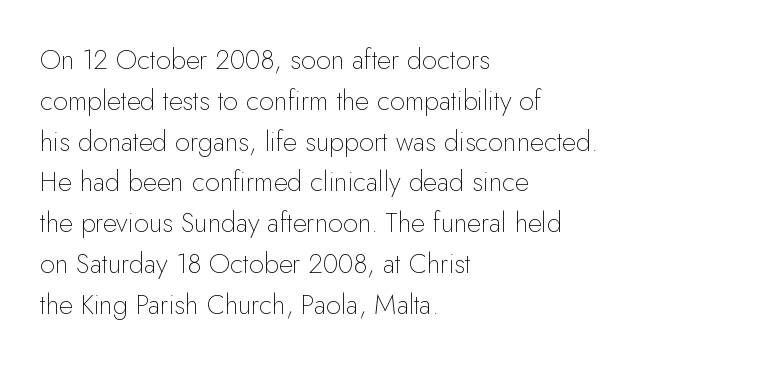
Q: Is the text bold? A: No.
Q: Is the text italic (slanted)? A: No, it is upright.
Q: Is the text underlined? A: No.
Q: How is the paragraph aligned? A: Left-aligned.
Q: Is the spacing between letters normal or unusually wide? A: Normal.
Q: Is the spacing between lines tight, normal or loose? A: Normal.
